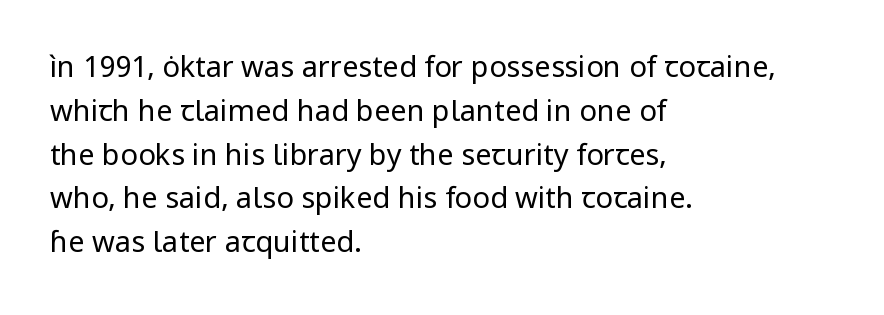
Q: Is the text bold? A: No.
Q: Is the text italic (slanted)? A: No, it is upright.
Q: Is the typeface a serif or a sans-serif typeface? A: Sans-serif.
Q: Is the text underlined? A: No.
Q: How is the paragraph aligned? A: Left-aligned.
Q: Is the spacing between letters normal or unusually wide? A: Normal.
Q: Is the spacing between lines tight, normal or loose? A: Normal.
Q: Width (condensed, normal, or wide)? A: Normal.
Q: Stroke contrast? A: Low.
Q: x-height? A: Medium.
Q: Monospaced? A: No.
